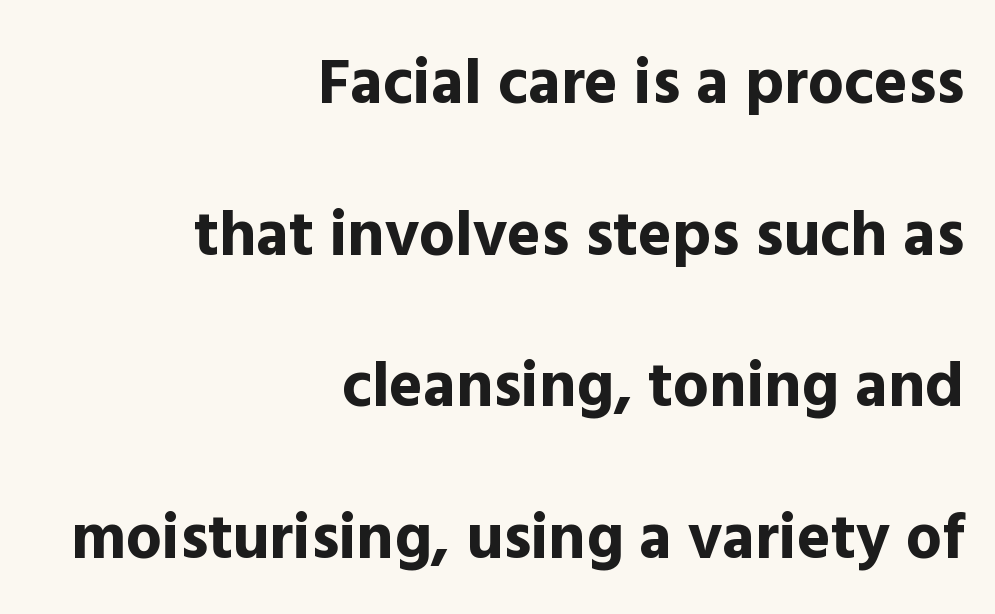
{"serif": "no", "italic": "no", "bold": "yes", "weight": "bold", "width": "normal", "x_height": "medium", "monospaced": "no", "underline": "no", "align": "right", "line_spacing": "loose", "line_spacing_ratio": 2.37, "letter_spacing": "normal", "letter_spacing_em": 0.0, "glyph_px": 64}
